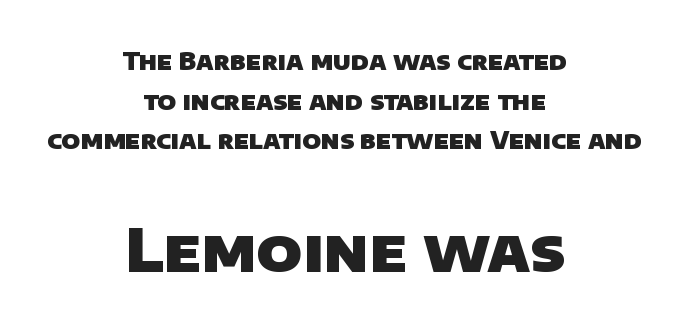
Q: Is the text bold? A: Yes.
Q: Is the typeface a serif or a sans-serif typeface? A: Sans-serif.
Q: Is the text underlined? A: No.
Q: How is the paragraph aligned? A: Centered.
Q: Is the spacing between letters normal or unusually wide? A: Normal.
Q: Is the spacing between lines tight, normal or loose? A: Normal.
Q: Which block of text is set in a larger size, the first (top) or the second (bottom)? A: The second (bottom) one.
Q: Width (condensed, normal, or wide)? A: Normal.
Q: Stroke contrast? A: Low.
Q: x-height? A: Large.
Q: Monospaced? A: No.
